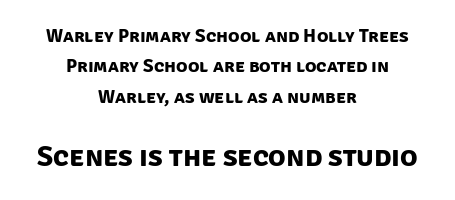
{"serif": "no", "bold": "yes", "weight": "bold", "width": "normal", "stroke_contrast": "low", "x_height": "large", "monospaced": "no", "underline": "no", "align": "center", "line_spacing": "normal", "line_spacing_ratio": 1.6, "letter_spacing": "normal", "letter_spacing_em": 0.0, "larger_block": "second", "size_ratio": 1.53, "glyph_px": 29}
